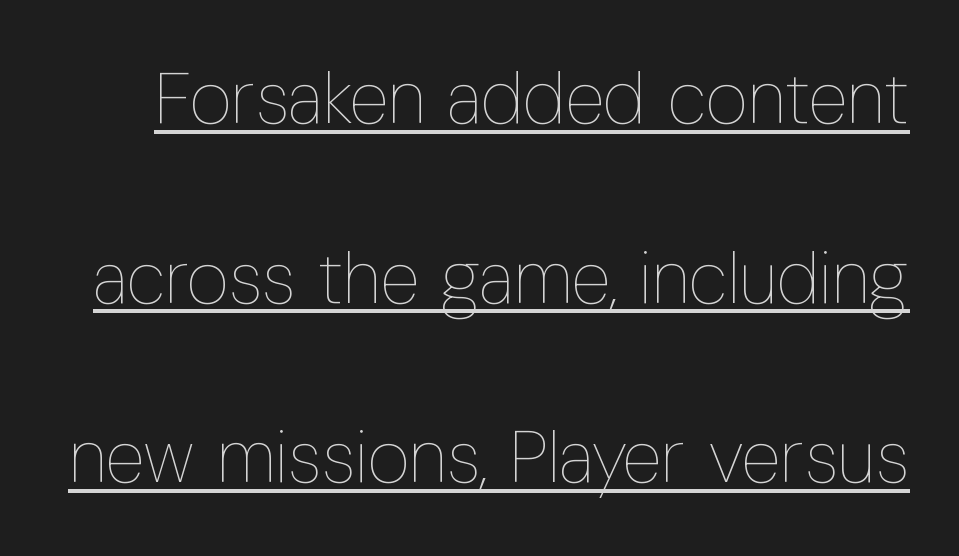
Q: Is the text bold? A: No.
Q: Is the text italic (slanted)? A: No, it is upright.
Q: Is the text underlined? A: Yes.
Q: Is the spacing between letters normal or unusually wide? A: Normal.
Q: Is the spacing between lines tight, normal or loose? A: Loose.
Q: Width (condensed, normal, or wide)? A: Condensed.
Q: Stroke contrast? A: Low.
Q: x-height? A: Medium.
Q: Monospaced? A: No.
